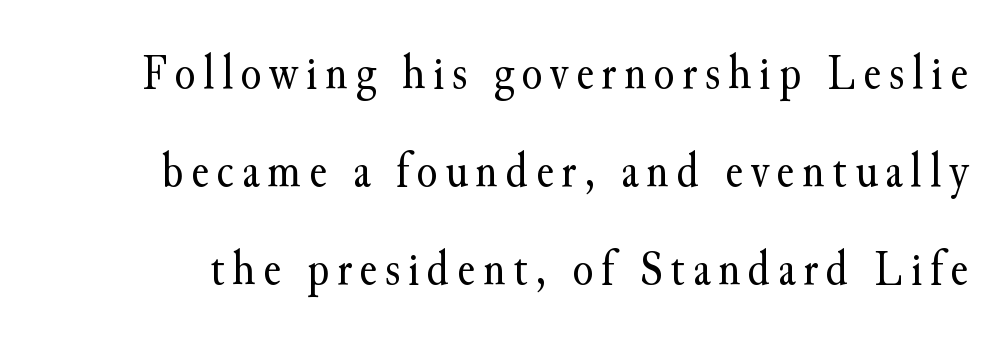
The image shows 48 px regular-weight serif type, upright; set loose line spacing (2.04x), not underlined; medium stroke contrast and a small x-height.
